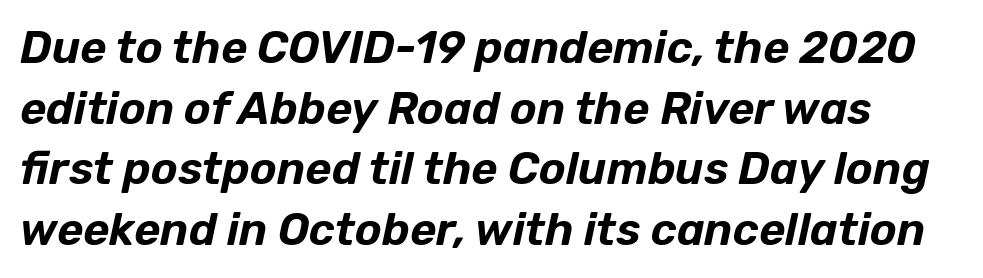
{"italic": "yes", "lean": "right", "slant_degrees": 12, "width": "normal", "stroke_contrast": "low", "x_height": "medium", "monospaced": "no", "underline": "no", "line_spacing": "normal", "line_spacing_ratio": 1.35, "letter_spacing": "normal", "letter_spacing_em": 0.0, "glyph_px": 45}
